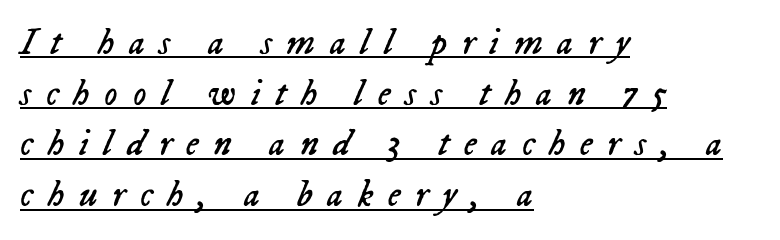
{"italic": "yes", "lean": "right", "slant_degrees": 23, "bold": "no", "weight": "regular", "width": "normal", "stroke_contrast": "low", "x_height": "medium", "monospaced": "no", "underline": "yes", "align": "left", "line_spacing": "normal", "line_spacing_ratio": 1.37, "letter_spacing": "wide", "letter_spacing_em": 0.39, "glyph_px": 37}
